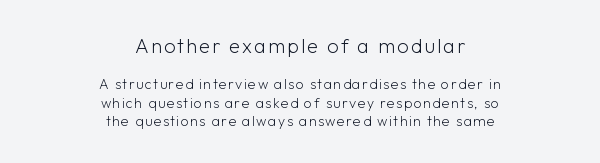
{"italic": "no", "bold": "no", "underline": "no", "align": "center", "line_spacing": "normal", "line_spacing_ratio": 1.31, "larger_block": "first", "size_ratio": 1.43, "glyph_px": 20}
